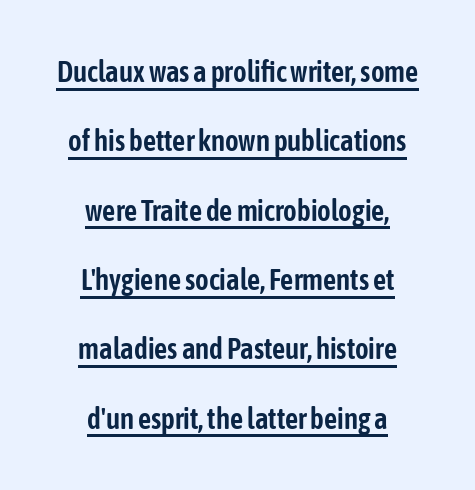
A typographer would call this underscored text. The passage is arranged like a title page — every line centered. The face used here is proportionally spaced, like ordinary book or web type. A typesetter would call this zero additional tracking. The leading is generous, giving the passage an open texture. Unlike italic type, these characters show no tilt at all.
